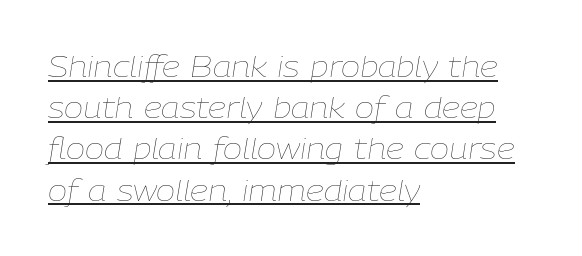
{"italic": "yes", "lean": "right", "slant_degrees": 9, "bold": "no", "weight": "thin", "width": "normal", "stroke_contrast": "low", "x_height": "medium", "monospaced": "no", "underline": "yes", "align": "left", "line_spacing": "normal", "line_spacing_ratio": 1.42, "letter_spacing": "normal", "letter_spacing_em": 0.0, "glyph_px": 29}
